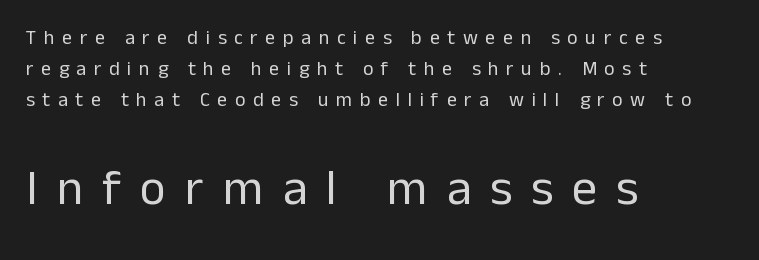
Substantial extra tracking has been applied to these lines. The passage shown begins with its smaller block and ends with its larger one. A typesetter would label this face a sans. The words here are not underlined. One-word summary of the alignment: left. Summary of vertical rhythm: regular, with standard interline spacing.
